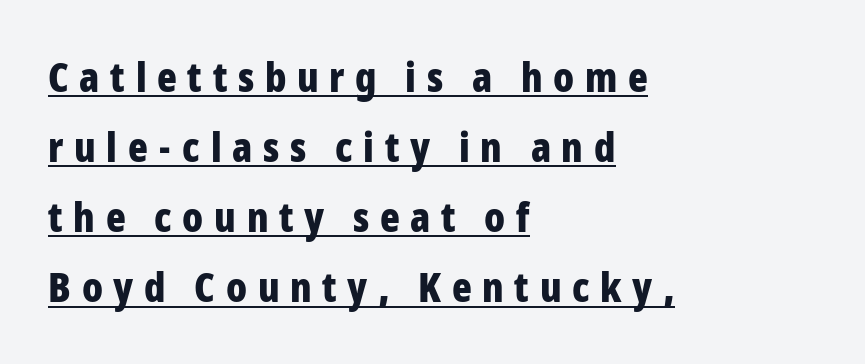
This is underlined copy, the kind a proofreader might mark for attention. A typesetter would call this proportional, since set widths differ per character. Do the letters lean? They stand straight. These lines carry a lot of weight — the face is fully bold.
